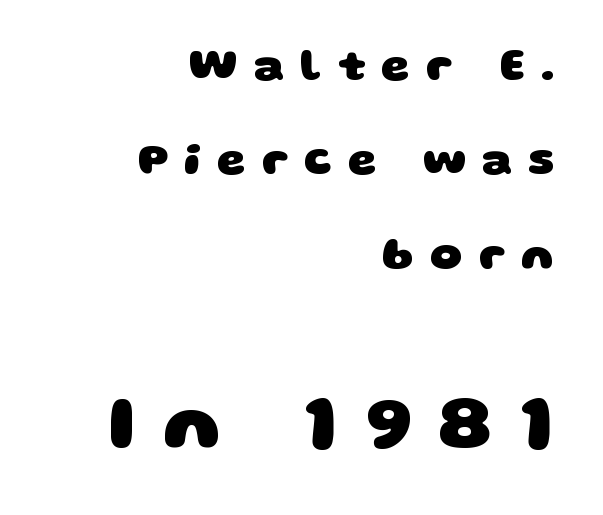
Q: Is the text bold? A: Yes.
Q: Is the typeface a serif or a sans-serif typeface? A: Sans-serif.
Q: Is the text underlined? A: No.
Q: How is the paragraph aligned? A: Right-aligned.
Q: Is the spacing between letters normal or unusually wide? A: Unusually wide.
Q: Is the spacing between lines tight, normal or loose? A: Loose.
Q: Which block of text is set in a larger size, the first (top) or the second (bottom)? A: The second (bottom) one.
Q: Width (condensed, normal, or wide)? A: Wide.
Q: Stroke contrast? A: Low.
Q: x-height? A: Large.
Q: Monospaced? A: No.
